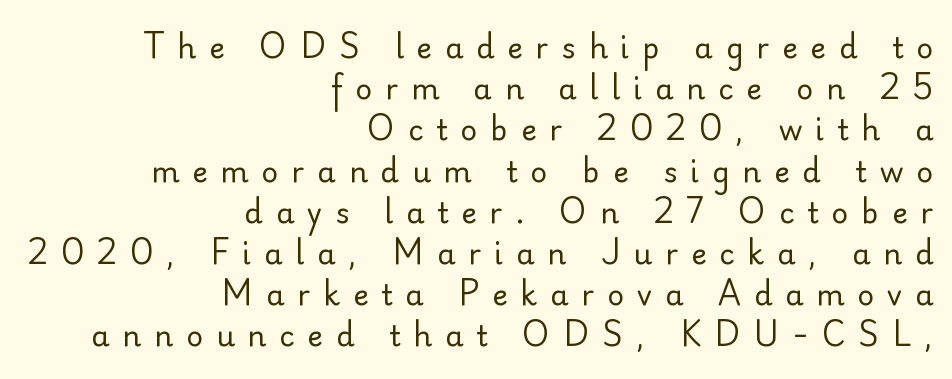
Q: Is the text bold? A: No.
Q: Is the text italic (slanted)? A: No, it is upright.
Q: Is the typeface a serif or a sans-serif typeface? A: Sans-serif.
Q: Is the text underlined? A: No.
Q: How is the paragraph aligned? A: Right-aligned.
Q: Is the spacing between letters normal or unusually wide? A: Unusually wide.
Q: Is the spacing between lines tight, normal or loose? A: Normal.
Q: Width (condensed, normal, or wide)? A: Normal.
Q: Stroke contrast? A: Low.
Q: x-height? A: Small.
Q: Monospaced? A: No.
